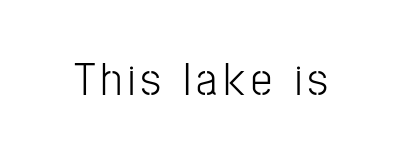
Q: Is the text italic (slanted)? A: No, it is upright.
Q: Is the typeface a serif or a sans-serif typeface? A: Sans-serif.
Q: Is the text underlined? A: No.
Q: Width (condensed, normal, or wide)? A: Condensed.
Q: Stroke contrast? A: Low.
Q: x-height? A: Medium.
Q: Monospaced? A: No.
